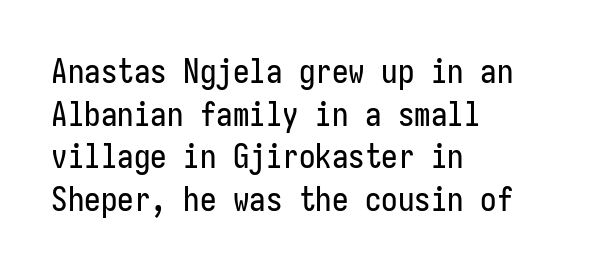
Q: Is the text italic (slanted)? A: No, it is upright.
Q: Is the typeface a serif or a sans-serif typeface? A: Sans-serif.
Q: Is the text underlined? A: No.
Q: How is the paragraph aligned? A: Left-aligned.
Q: Is the spacing between letters normal or unusually wide? A: Normal.
Q: Is the spacing between lines tight, normal or loose? A: Normal.
Q: Width (condensed, normal, or wide)? A: Condensed.
Q: Stroke contrast? A: Low.
Q: x-height? A: Medium.
